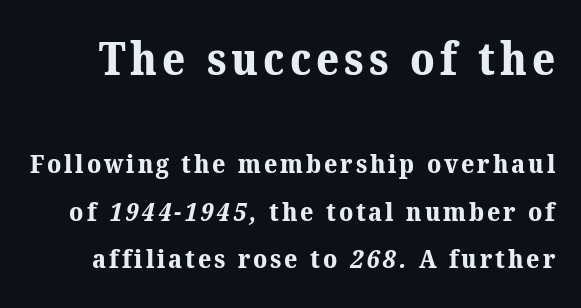
{"serif": "yes", "bold": "yes", "weight": "bold", "width": "normal", "stroke_contrast": "medium", "x_height": "medium", "monospaced": "no", "underline": "no", "line_spacing_ratio": 1.84, "larger_block": "first", "size_ratio": 1.73, "glyph_px": 45}
